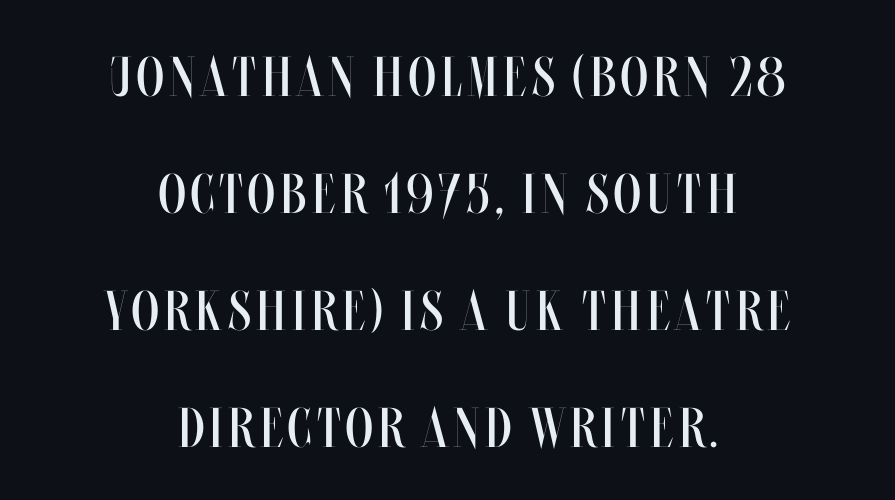
The image shows 56 px regular-weight, condensed type, upright; set centered, loose line spacing (2.09x), not underlined; medium stroke contrast and a large x-height.
